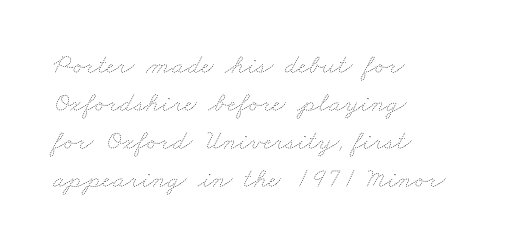
Q: Is the text bold? A: No.
Q: Is the text underlined? A: No.
Q: How is the paragraph aligned? A: Left-aligned.
Q: Is the spacing between letters normal or unusually wide? A: Normal.
Q: Is the spacing between lines tight, normal or loose? A: Normal.
Q: Width (condensed, normal, or wide)? A: Wide.
Q: Stroke contrast? A: Low.
Q: x-height? A: Small.
Q: Monospaced? A: No.
